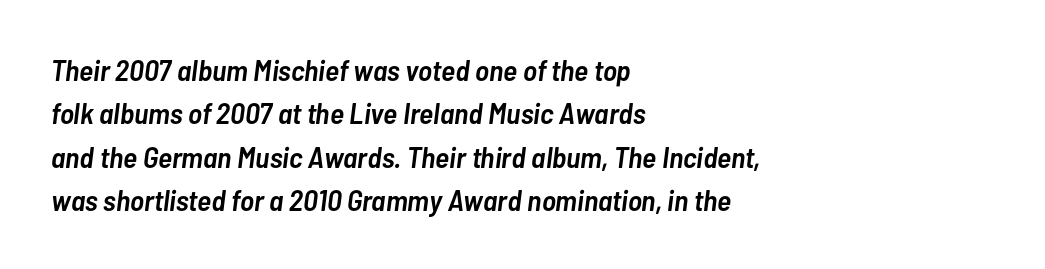
The image shows 30 px semibold, condensed type, italic (leaning right); set left-aligned, normal line spacing (1.45x), normal letter spacing, not underlined; low stroke contrast and a medium x-height.
